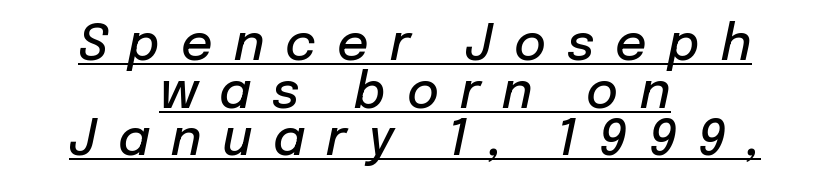
The image shows 49 px semibold type, italic (leaning right); set centered, tight line spacing (0.97x), unusually wide letter spacing (+0.43 em), underlined; low stroke contrast and a medium x-height.
